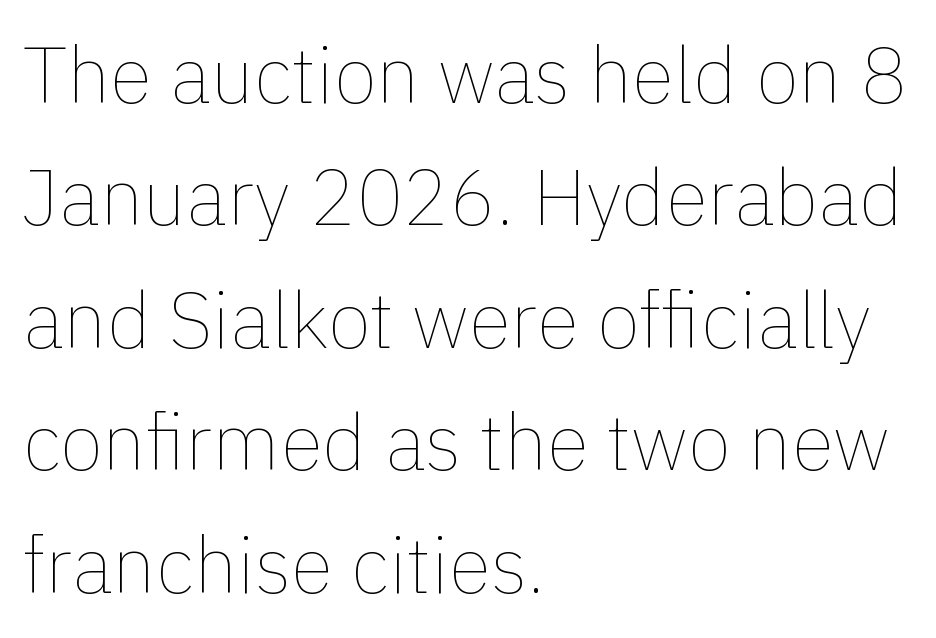
Q: Is the text bold? A: No.
Q: Is the text italic (slanted)? A: No, it is upright.
Q: Is the text underlined? A: No.
Q: How is the paragraph aligned? A: Left-aligned.
Q: Is the spacing between letters normal or unusually wide? A: Normal.
Q: Is the spacing between lines tight, normal or loose? A: Normal.
Q: Width (condensed, normal, or wide)? A: Normal.
Q: x-height? A: Medium.
Q: Monospaced? A: No.
